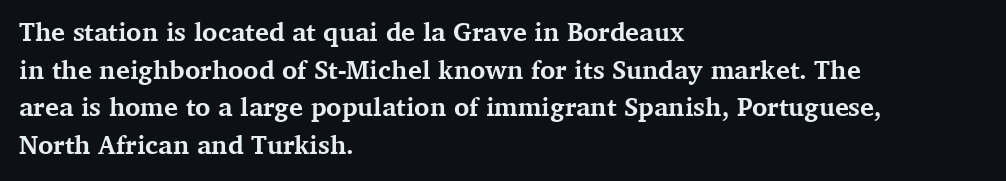
The image shows 26 px bold type, upright; set left-aligned, normal line spacing (1.45x), normal letter spacing, not underlined.
